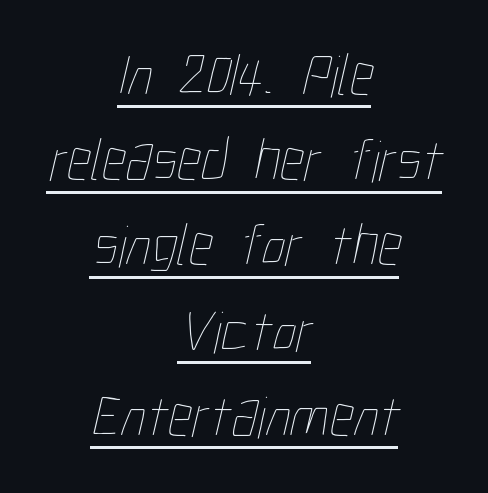
Q: Is the text bold? A: No.
Q: Is the text underlined? A: Yes.
Q: How is the paragraph aligned? A: Centered.
Q: Is the spacing between letters normal or unusually wide? A: Normal.
Q: Is the spacing between lines tight, normal or loose? A: Normal.
Q: Width (condensed, normal, or wide)? A: Condensed.
Q: Stroke contrast? A: Low.
Q: x-height? A: Medium.
Q: Monospaced? A: No.
